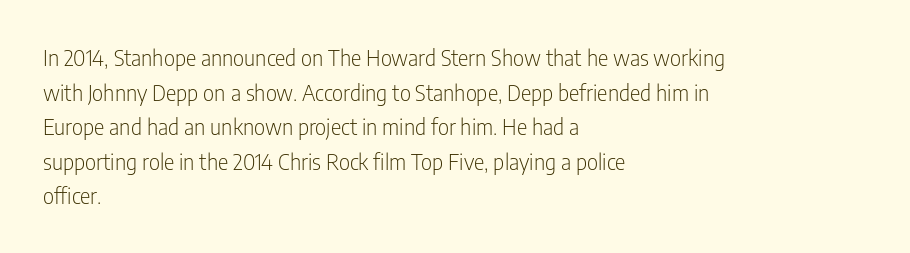
{"italic": "no", "bold": "no", "underline": "no", "align": "left", "line_spacing": "normal", "line_spacing_ratio": 1.57, "letter_spacing": "normal", "letter_spacing_em": 0.0, "glyph_px": 22}
